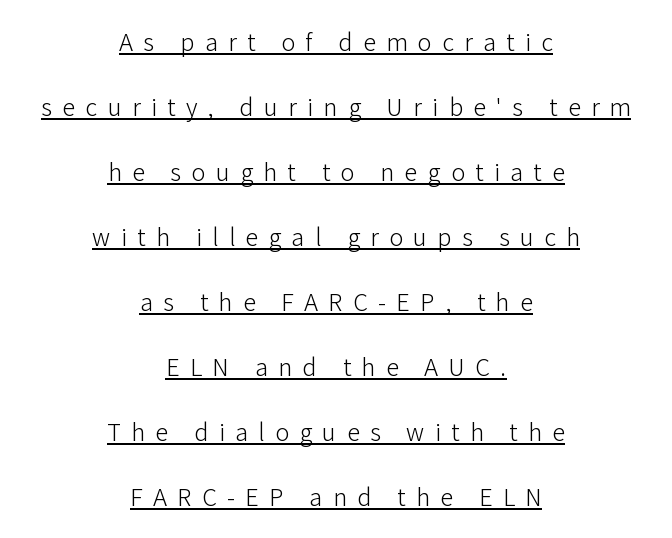
{"italic": "no", "bold": "no", "underline": "yes", "align": "center", "line_spacing": "loose", "line_spacing_ratio": 2.5, "letter_spacing": "wide", "letter_spacing_em": 0.4, "glyph_px": 26}
